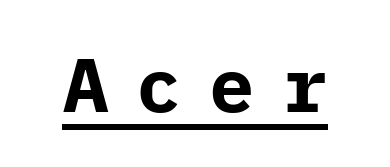
Q: Is the text bold? A: Yes.
Q: Is the text italic (slanted)? A: No, it is upright.
Q: Is the typeface a serif or a sans-serif typeface? A: Sans-serif.
Q: Is the text underlined? A: Yes.
Q: Is the spacing between letters normal or unusually wide? A: Unusually wide.
Q: Width (condensed, normal, or wide)? A: Normal.
Q: Stroke contrast? A: Low.
Q: x-height? A: Medium.
